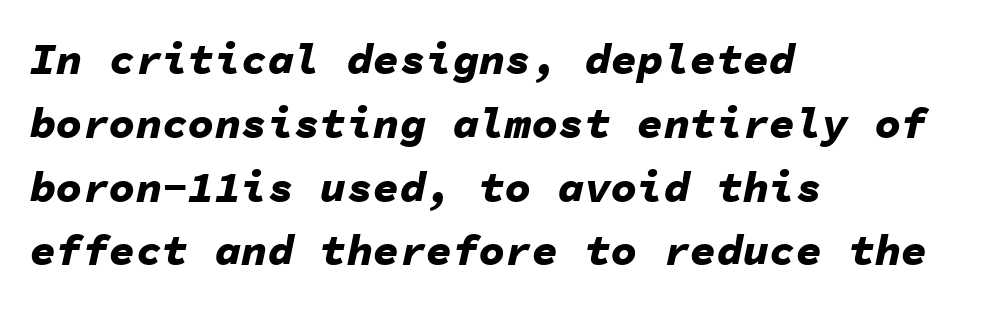
Evenly set lines give the paragraph a standard silhouette. Looks like terminal output: every glyph gets an equal slot. The font's italic variant was chosen for this text. These lines stack with their left ends in a neat column.
